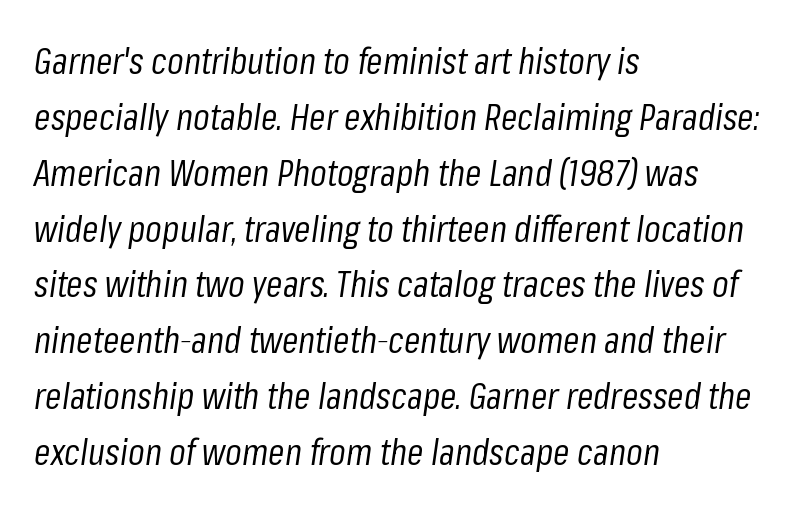
This reads as an unemphasized weight, regular at the heaviest. The passage shown has conventional tracking throughout. The rendering applies a slant to the glyphs. How would I describe the line gaps? Plain and ordinary.
